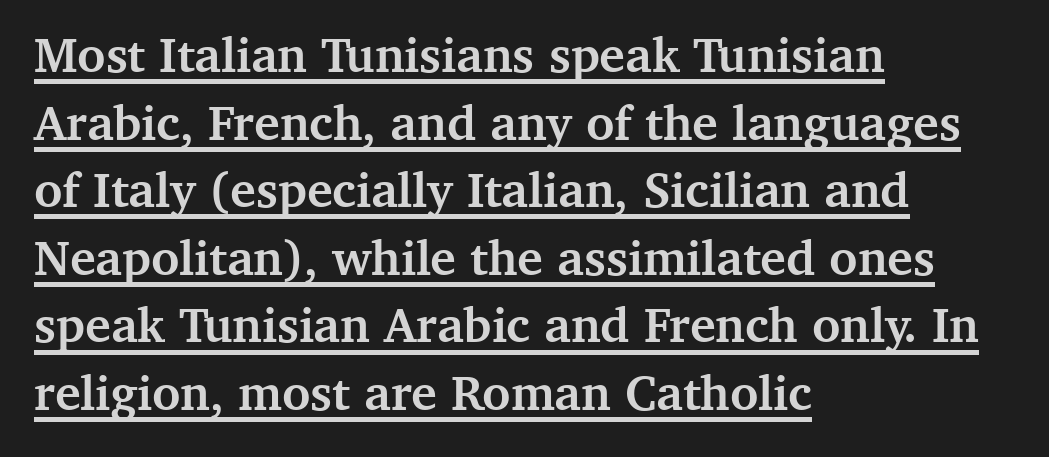
Q: Is the text bold? A: Yes.
Q: Is the text italic (slanted)? A: No, it is upright.
Q: Is the typeface a serif or a sans-serif typeface? A: Serif.
Q: Is the text underlined? A: Yes.
Q: How is the paragraph aligned? A: Left-aligned.
Q: Is the spacing between letters normal or unusually wide? A: Normal.
Q: Is the spacing between lines tight, normal or loose? A: Normal.
Q: Width (condensed, normal, or wide)? A: Normal.
Q: Stroke contrast? A: Medium.
Q: x-height? A: Medium.
Q: Monospaced? A: No.
